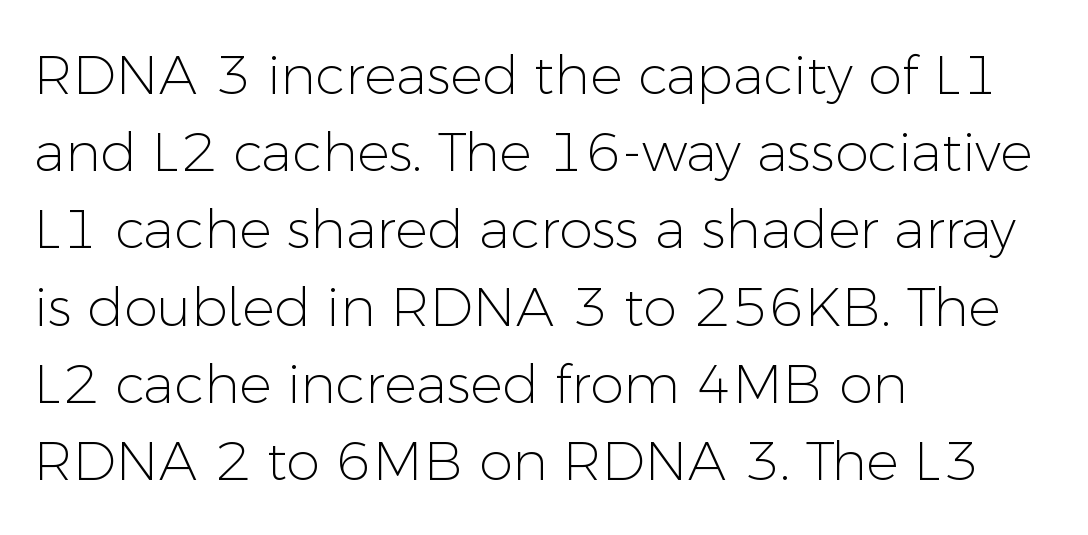
Q: Is the text bold? A: No.
Q: Is the text italic (slanted)? A: No, it is upright.
Q: Is the typeface a serif or a sans-serif typeface? A: Sans-serif.
Q: Is the text underlined? A: No.
Q: How is the paragraph aligned? A: Left-aligned.
Q: Is the spacing between letters normal or unusually wide? A: Normal.
Q: Is the spacing between lines tight, normal or loose? A: Normal.
Q: Width (condensed, normal, or wide)? A: Normal.
Q: Stroke contrast? A: Low.
Q: x-height? A: Medium.
Q: Monospaced? A: No.
